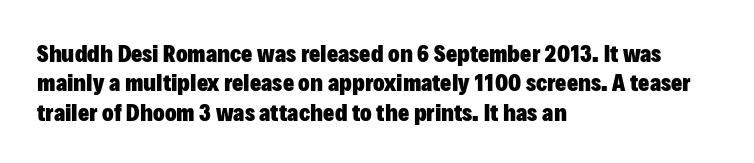
Check the space under the baseline: it is left empty. Words appear dense and cohesive because spacing is normal. Summary of weight: heavy, a full bold. Caption: multi-line text, flush left, ragged right.
